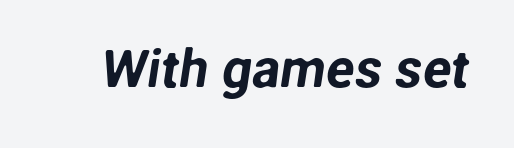
Character widths vary here, with narrow letters taking less room than wide ones. Letterform terminals end flat and unadorned throughout the passage. Decoration check: the copy has no underline. Here the glyphs are tracked normally, forming tight word shapes.
